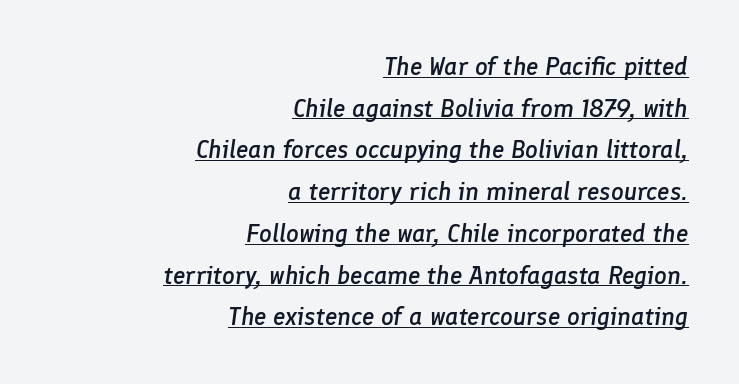
Q: Is the text bold? A: Semi-bold.
Q: Is the text italic (slanted)? A: Yes, it leans right by about 8 degrees.
Q: Is the text underlined? A: Yes.
Q: How is the paragraph aligned? A: Right-aligned.
Q: Is the spacing between letters normal or unusually wide? A: Normal.
Q: Is the spacing between lines tight, normal or loose? A: Normal.
